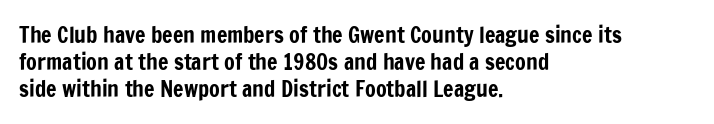
Q: Is the text italic (slanted)? A: No, it is upright.
Q: Is the text underlined? A: No.
Q: How is the paragraph aligned? A: Left-aligned.
Q: Is the spacing between letters normal or unusually wide? A: Normal.
